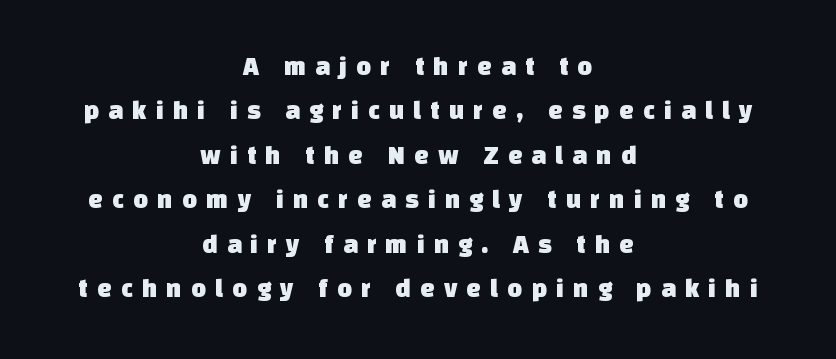
Q: Is the text underlined? A: No.
Q: How is the paragraph aligned? A: Centered.
Q: Is the spacing between letters normal or unusually wide? A: Unusually wide.
